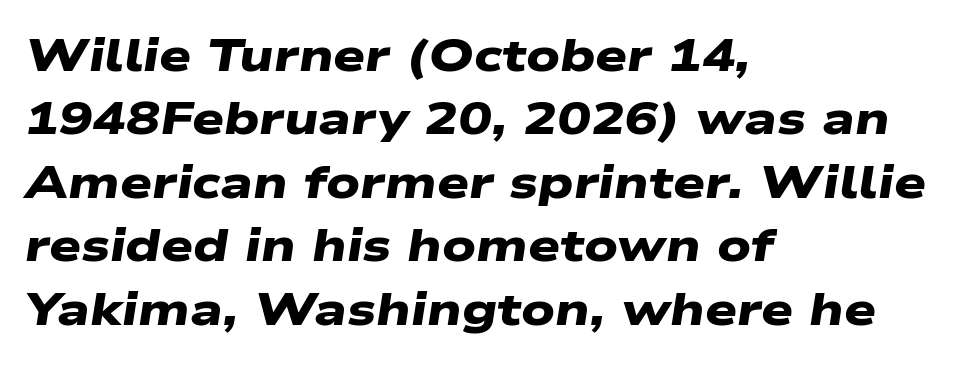
Q: Is the text bold? A: Yes.
Q: Is the typeface a serif or a sans-serif typeface? A: Sans-serif.
Q: Is the text underlined? A: No.
Q: How is the paragraph aligned? A: Left-aligned.
Q: Is the spacing between letters normal or unusually wide? A: Normal.
Q: Is the spacing between lines tight, normal or loose? A: Normal.
Q: Width (condensed, normal, or wide)? A: Wide.
Q: Stroke contrast? A: Low.
Q: x-height? A: Medium.
Q: Monospaced? A: No.
